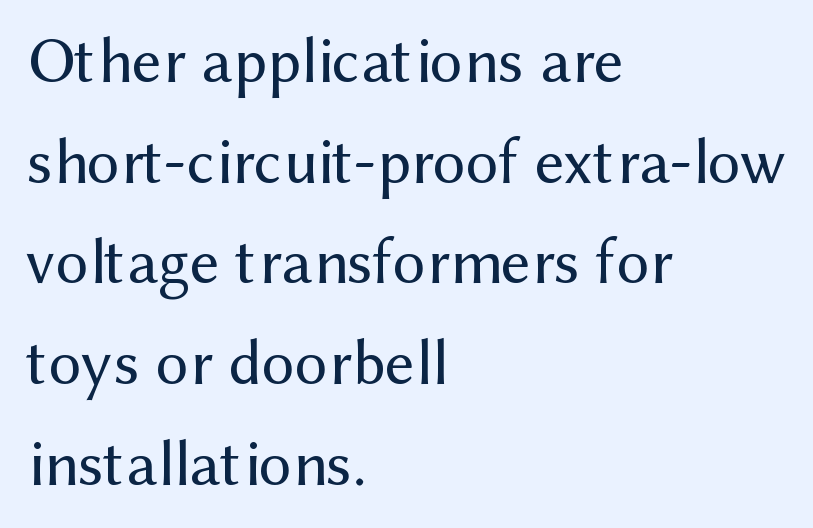
{"serif": "no", "italic": "no", "bold": "no", "weight": "regular", "width": "normal", "stroke_contrast": "medium", "x_height": "medium", "monospaced": "no", "underline": "no", "align": "left", "line_spacing": "normal", "line_spacing_ratio": 1.55, "letter_spacing": "normal", "letter_spacing_em": 0.0, "glyph_px": 65}
